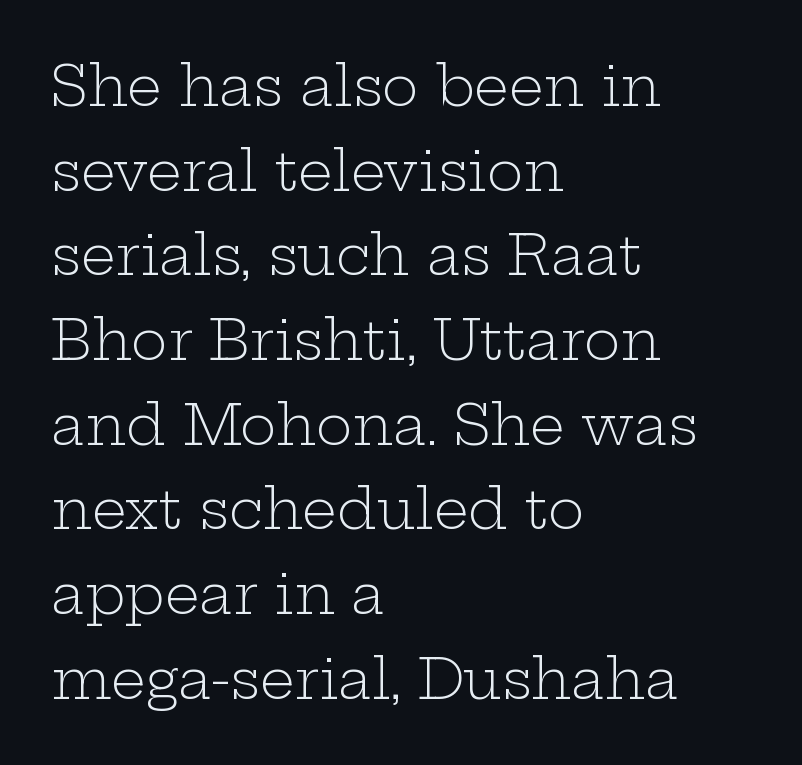
The lettering stays uniformly vertical, giving the passage a roman look. Looks like regular typesetting: each glyph gets only the width it needs. One-word summary of the alignment: left. Rows of type keep a routine distance in the vertical direction. Stems here are at most as thick as an everyday book face. You can tell from the footed stems that serif type was used.
